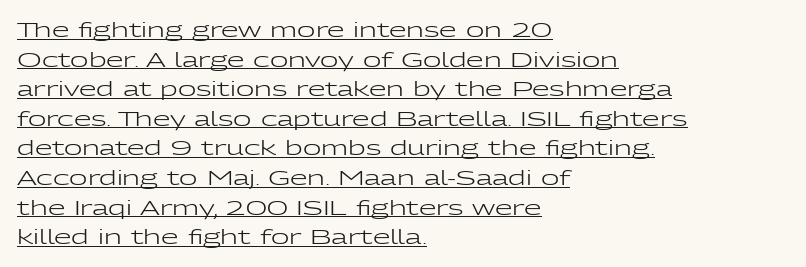
{"italic": "no", "bold": "no", "underline": "yes", "align": "left", "line_spacing": "normal", "line_spacing_ratio": 1.48, "letter_spacing": "normal", "letter_spacing_em": 0.0, "glyph_px": 20}
